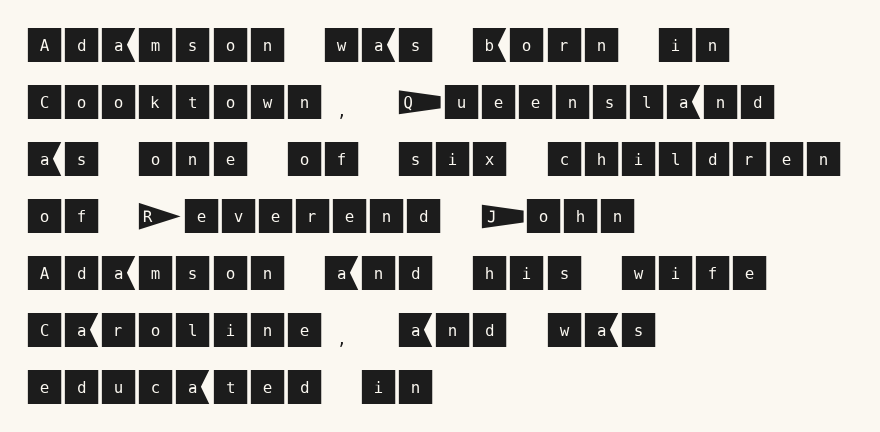
The image shows 38 px sans-serif type, upright; set left-aligned, normal line spacing (1.5x), normal letter spacing, not underlined; medium stroke contrast and a large x-height.
